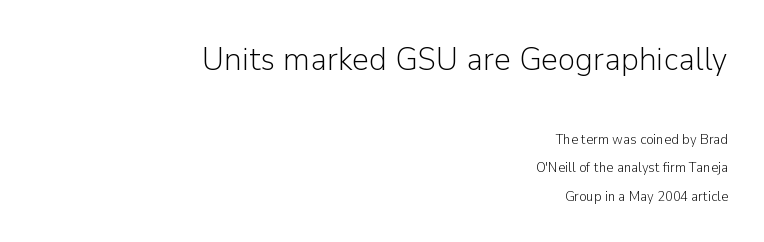
{"serif": "no", "italic": "no", "bold": "no", "weight": "light", "width": "normal", "stroke_contrast": "low", "x_height": "medium", "monospaced": "no", "underline": "no", "align": "right", "line_spacing": "loose", "line_spacing_ratio": 2.02, "letter_spacing": "normal", "letter_spacing_em": 0.0, "larger_block": "first", "size_ratio": 2.36, "glyph_px": 33}
